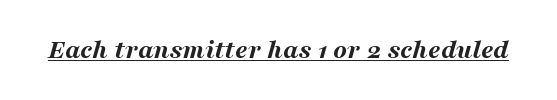
Q: Is the text bold? A: Yes.
Q: Is the text italic (slanted)? A: Yes, it leans right by about 16 degrees.
Q: Is the text underlined? A: Yes.
Q: Is the spacing between letters normal or unusually wide? A: Normal.
Q: Width (condensed, normal, or wide)? A: Wide.
Q: Stroke contrast? A: Medium.
Q: x-height? A: Medium.
Q: Monospaced? A: No.
